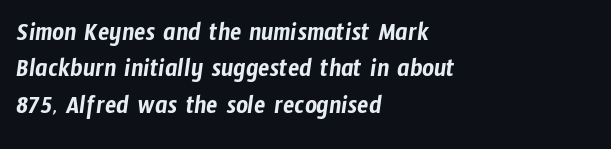
Descenders are the only things crossing below the line. The space between consecutive lines is moderate. Reading down the block, your eye returns to a fixed left position each line. Look at the tracking — it's just the regular setting, nothing added.
